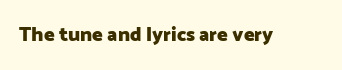
The image shows 20 px bold type, upright; set normal letter spacing, not underlined.
